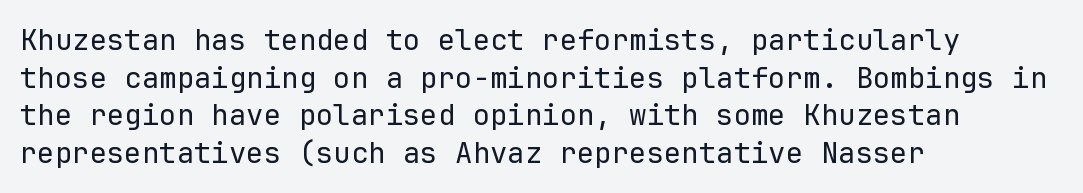
No extra ink here — the face is not bold. The rendering uses typewriter-style spacing with identical character cells. The text was rendered using a sans face with plain stroke endings. The lines are quadded left. The type is set solid horizontally, with unmodified tracking. The string is rendered with underlining switched off.
